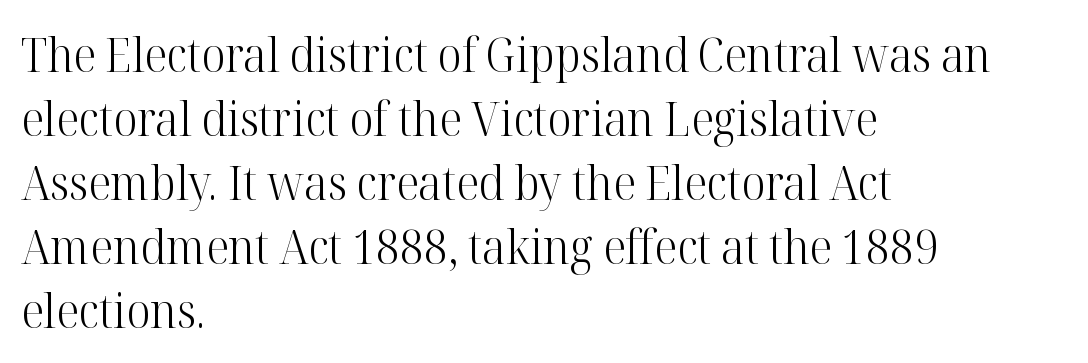
The image shows 47 px light serif type, upright; set left-aligned, normal line spacing (1.36x), normal letter spacing, not underlined; high stroke contrast and a medium x-height.
